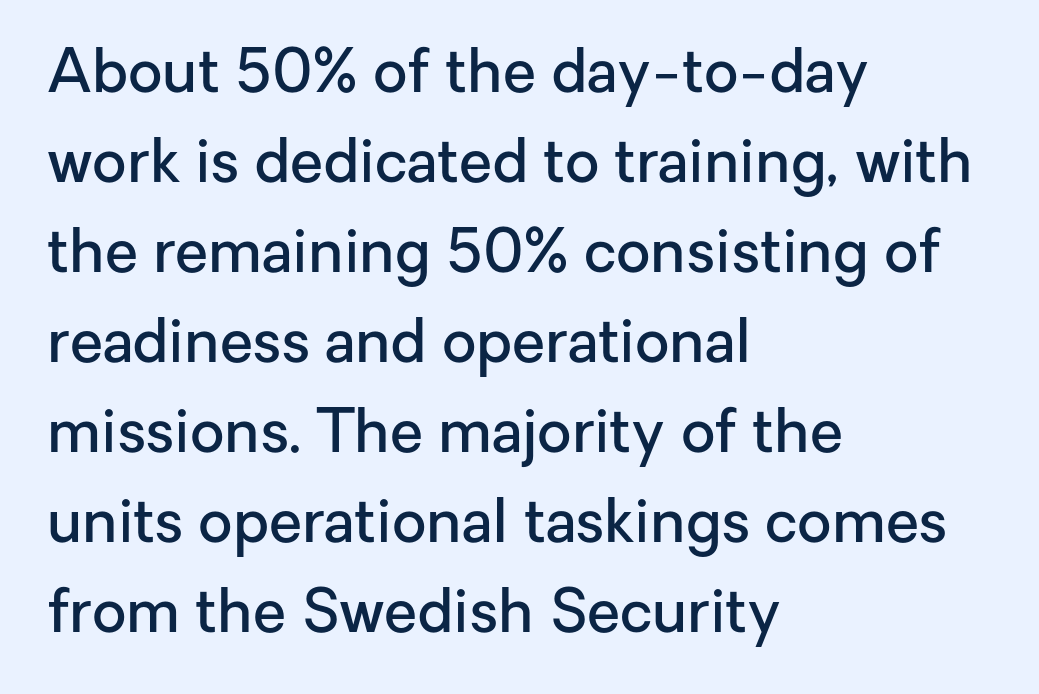
The image shows 60 px semibold sans-serif type, upright; set left-aligned, normal line spacing (1.5x), normal letter spacing, not underlined; low stroke contrast and a medium x-height.
